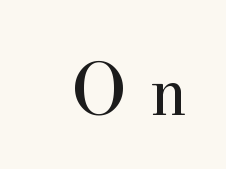
The image shows 76 px regular-weight serif type, upright; set unusually wide letter spacing (+0.3 em), not underlined; medium stroke contrast and a small x-height.
